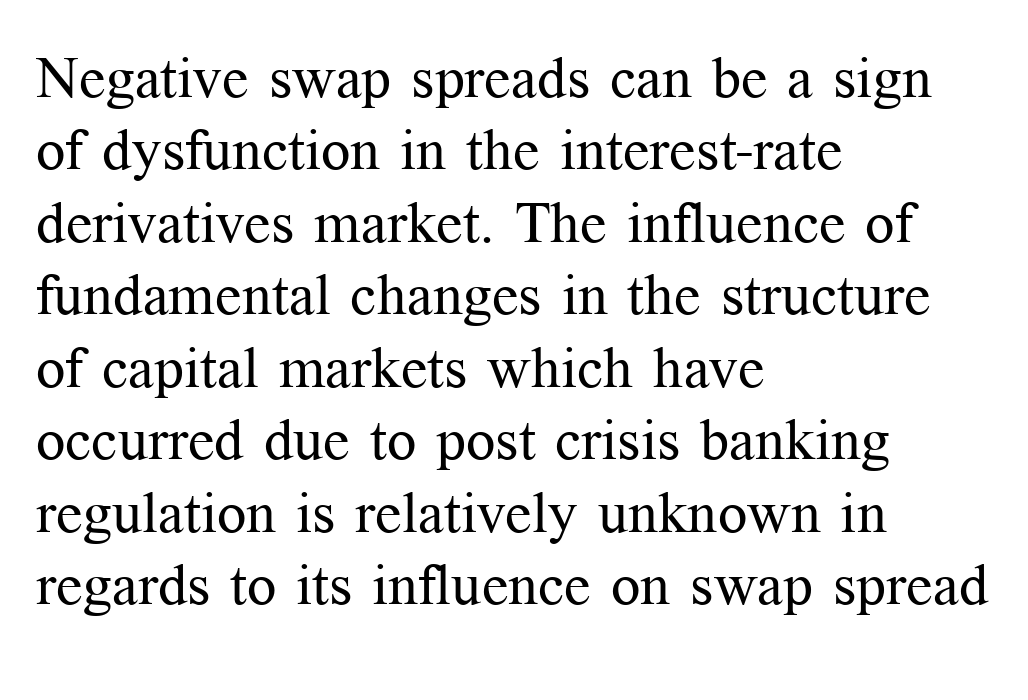
Q: Is the text bold? A: No.
Q: Is the text italic (slanted)? A: No, it is upright.
Q: Is the typeface a serif or a sans-serif typeface? A: Serif.
Q: Is the text underlined? A: No.
Q: How is the paragraph aligned? A: Left-aligned.
Q: Is the spacing between letters normal or unusually wide? A: Normal.
Q: Is the spacing between lines tight, normal or loose? A: Normal.
Q: Width (condensed, normal, or wide)? A: Normal.
Q: Stroke contrast? A: Medium.
Q: x-height? A: Medium.
Q: Monospaced? A: No.
